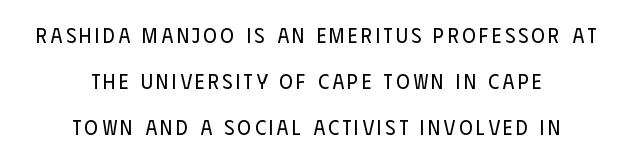
Does the leading feel generous? Absolutely, it's lavish. Beneath every word, the page is bare. Compared with a flush-left layout, this one balances lines on the center instead. The face looks like a standard text weight, possibly lighter. When letters stand straight like this, we call the style roman or upright.
